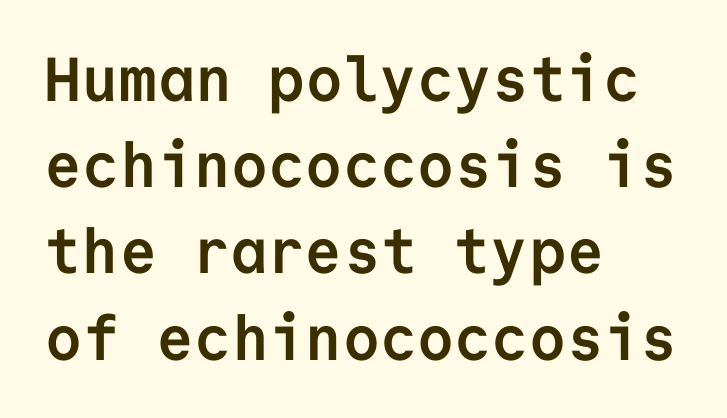
{"serif": "no", "italic": "no", "bold": "yes", "weight": "semibold", "width": "normal", "stroke_contrast": "low", "x_height": "medium", "monospaced": "yes", "underline": "no", "align": "left", "line_spacing": "normal", "line_spacing_ratio": 1.39, "letter_spacing": "normal", "letter_spacing_em": 0.0, "glyph_px": 62}
